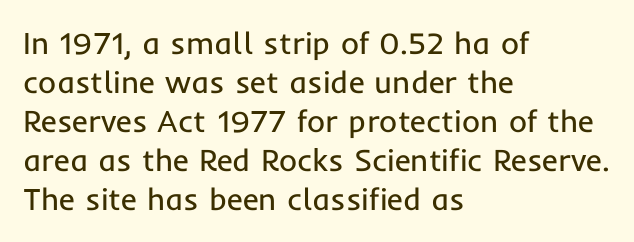
{"serif": "no", "italic": "no", "bold": "no", "weight": "regular", "width": "normal", "stroke_contrast": "low", "x_height": "medium", "monospaced": "no", "underline": "no", "align": "left", "line_spacing": "normal", "line_spacing_ratio": 1.26, "letter_spacing": "normal", "letter_spacing_em": 0.0, "glyph_px": 31}
